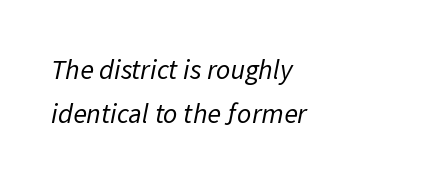
Q: Is the text bold? A: No.
Q: Is the typeface a serif or a sans-serif typeface? A: Sans-serif.
Q: Is the text underlined? A: No.
Q: How is the paragraph aligned? A: Left-aligned.
Q: Is the spacing between letters normal or unusually wide? A: Normal.
Q: Is the spacing between lines tight, normal or loose? A: Normal.
Q: Width (condensed, normal, or wide)? A: Normal.
Q: Stroke contrast? A: Low.
Q: x-height? A: Medium.
Q: Monospaced? A: No.
